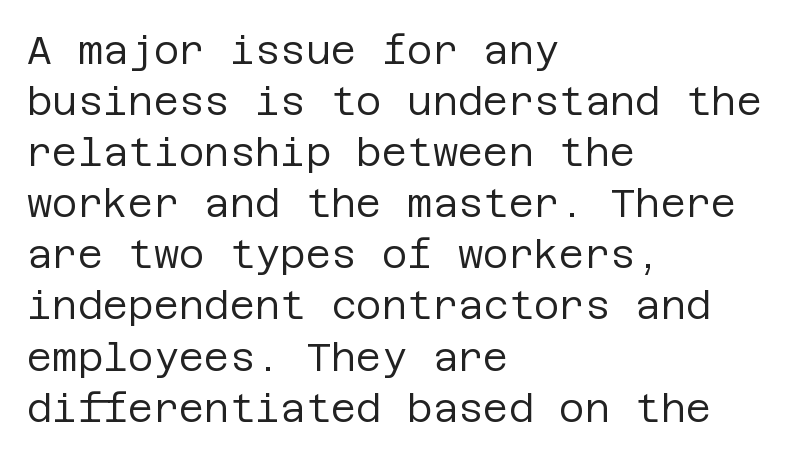
{"serif": "no", "italic": "no", "bold": "no", "weight": "regular", "width": "normal", "stroke_contrast": "low", "x_height": "large", "underline": "no", "align": "left", "line_spacing": "normal", "line_spacing_ratio": 1.31, "letter_spacing": "normal", "letter_spacing_em": 0.0, "glyph_px": 39}
